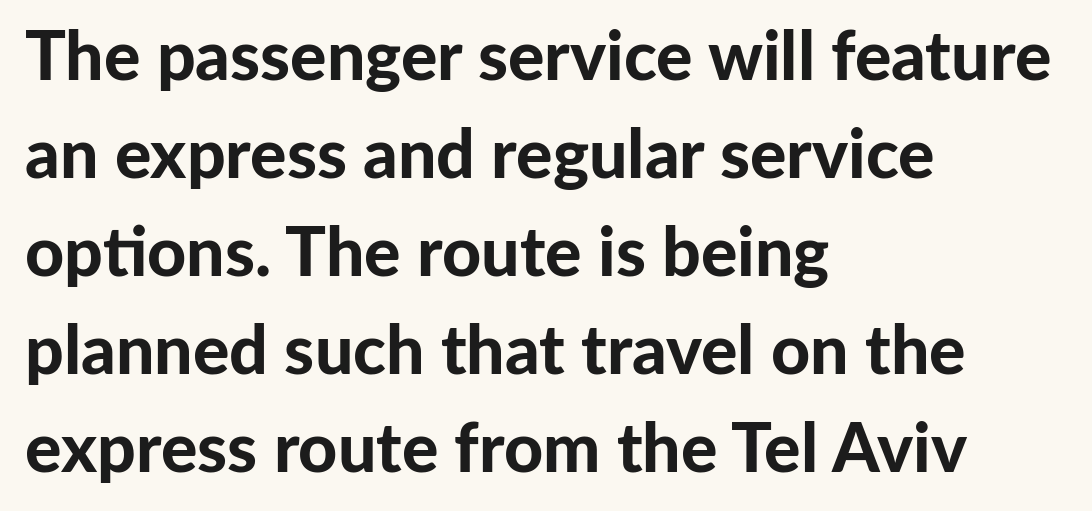
The image shows 68 px bold sans-serif type, upright; set left-aligned, normal line spacing (1.44x), normal letter spacing, not underlined; low stroke contrast and a medium x-height.
